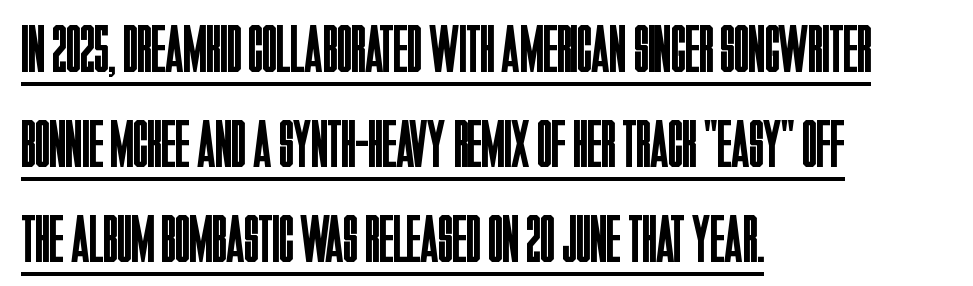
The rendering uses natural spacing where letterforms have individual widths. The letters stand upright; this is a roman face. What decoration does the sample have? An underline. Leading: standard. Honestly, the letter spacing is just normal — you wouldn't notice it. Is the block centered? No — it sits flush against the left margin.
